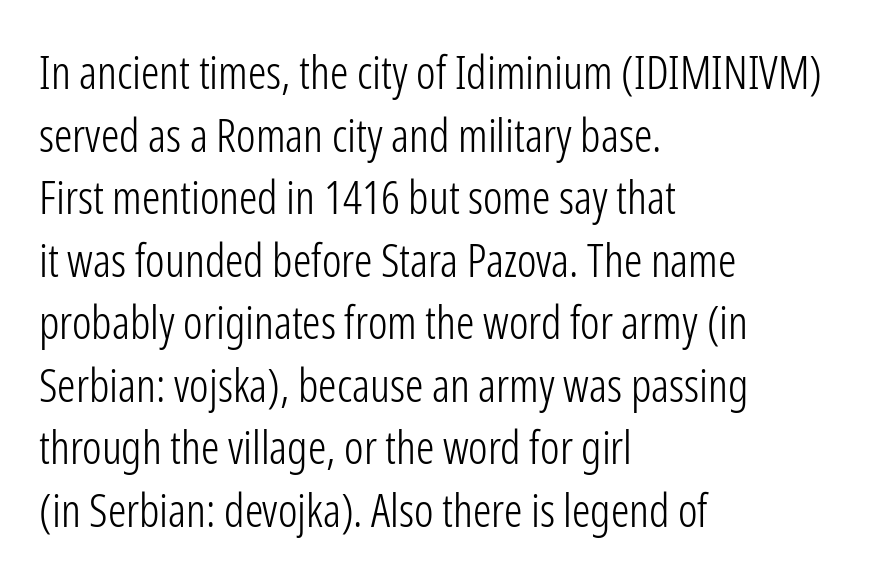
Q: Is the text bold? A: No.
Q: Is the text italic (slanted)? A: No, it is upright.
Q: Is the typeface a serif or a sans-serif typeface? A: Sans-serif.
Q: Is the text underlined? A: No.
Q: How is the paragraph aligned? A: Left-aligned.
Q: Is the spacing between letters normal or unusually wide? A: Normal.
Q: Is the spacing between lines tight, normal or loose? A: Normal.
Q: Width (condensed, normal, or wide)? A: Condensed.
Q: Stroke contrast? A: Low.
Q: x-height? A: Medium.
Q: Monospaced? A: No.
